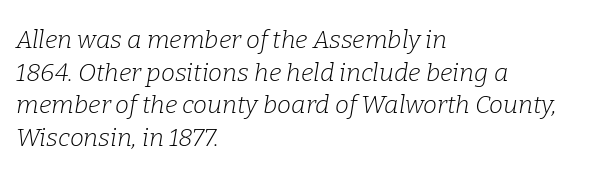
The image shows 25 px text type, italic (leaning right); set left-aligned, normal line spacing (1.31x), normal letter spacing, not underlined.
